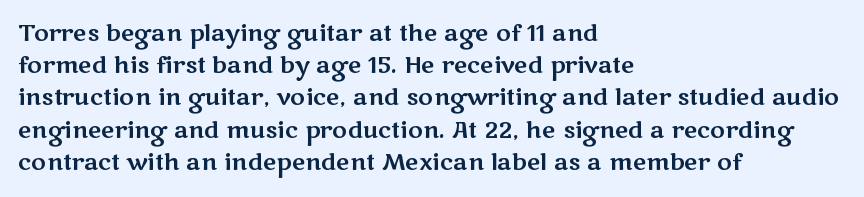
Does the leading feel generous? No, just average. The paragraph shown leans on its left margin. The string is rendered with underlining switched off. Here the glyphs are tracked normally, forming tight word shapes. The font's upright variant was chosen for this text.
